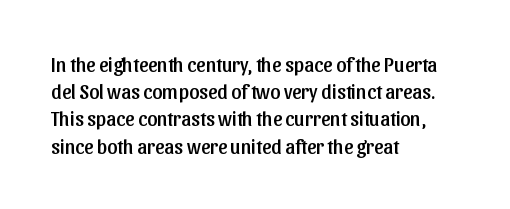
Q: Is the text italic (slanted)? A: No, it is upright.
Q: Is the text underlined? A: No.
Q: How is the paragraph aligned? A: Left-aligned.
Q: Is the spacing between letters normal or unusually wide? A: Normal.
Q: Is the spacing between lines tight, normal or loose? A: Normal.
